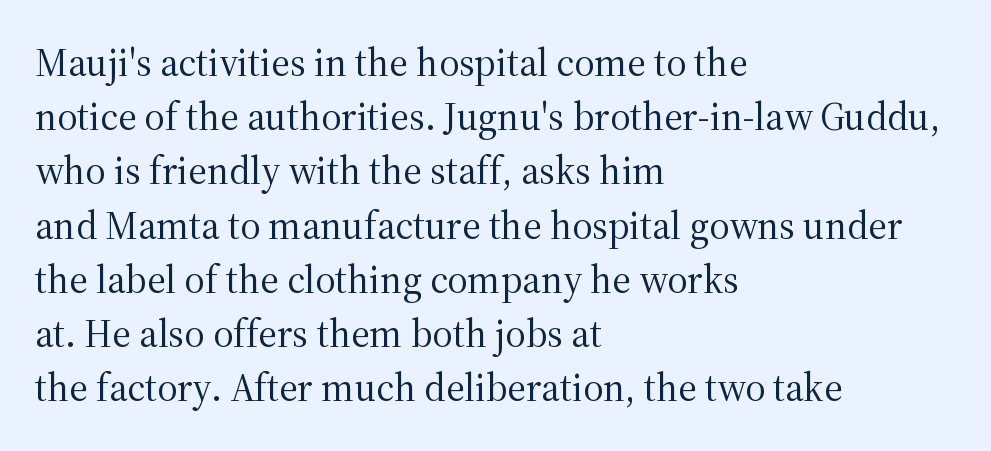
The image shows 39 px regular-weight serif type, upright; set left-aligned, normal line spacing (1.39x), normal letter spacing, not underlined; medium stroke contrast and a medium x-height.
